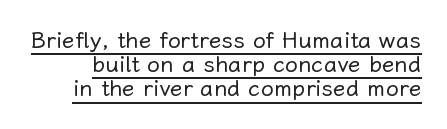
Q: Is the text bold? A: No.
Q: Is the text italic (slanted)? A: No, it is upright.
Q: Is the text underlined? A: Yes.
Q: Is the spacing between letters normal or unusually wide? A: Normal.
Q: Is the spacing between lines tight, normal or loose? A: Tight.
